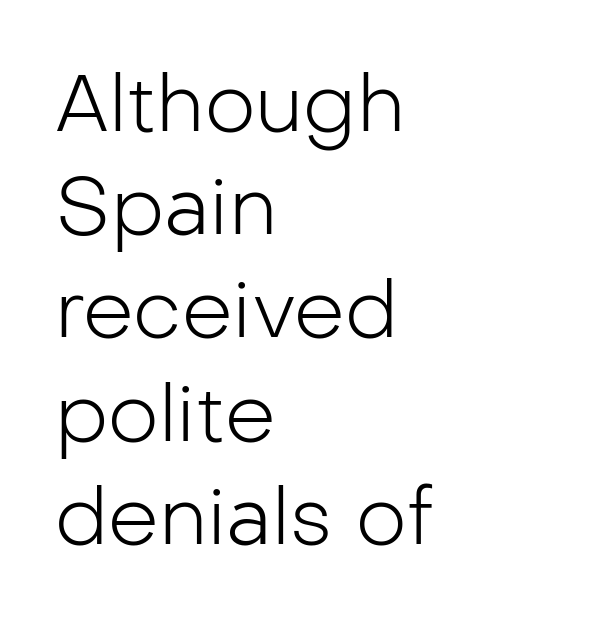
The image shows 80 px light sans-serif type, upright; set left-aligned, normal line spacing (1.29x), normal letter spacing, not underlined; low stroke contrast and a medium x-height.
